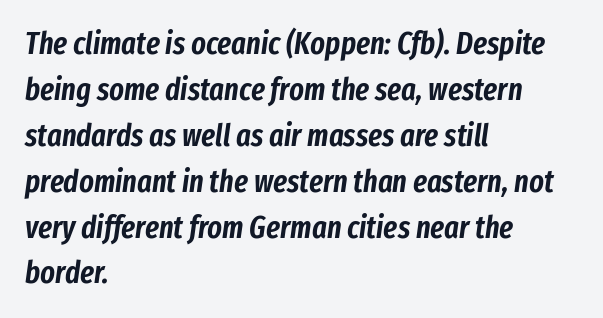
{"italic": "yes", "lean": "right", "slant_degrees": 8, "width": "condensed", "stroke_contrast": "low", "x_height": "medium", "monospaced": "no", "underline": "no", "align": "left", "line_spacing": "normal", "line_spacing_ratio": 1.48, "letter_spacing": "normal", "letter_spacing_em": 0.0, "glyph_px": 31}
